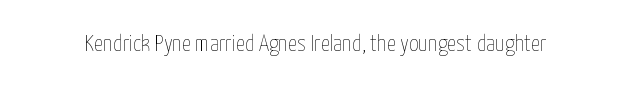
Q: Is the text bold? A: No.
Q: Is the text italic (slanted)? A: No, it is upright.
Q: Is the text underlined? A: No.
Q: Is the spacing between letters normal or unusually wide? A: Normal.
